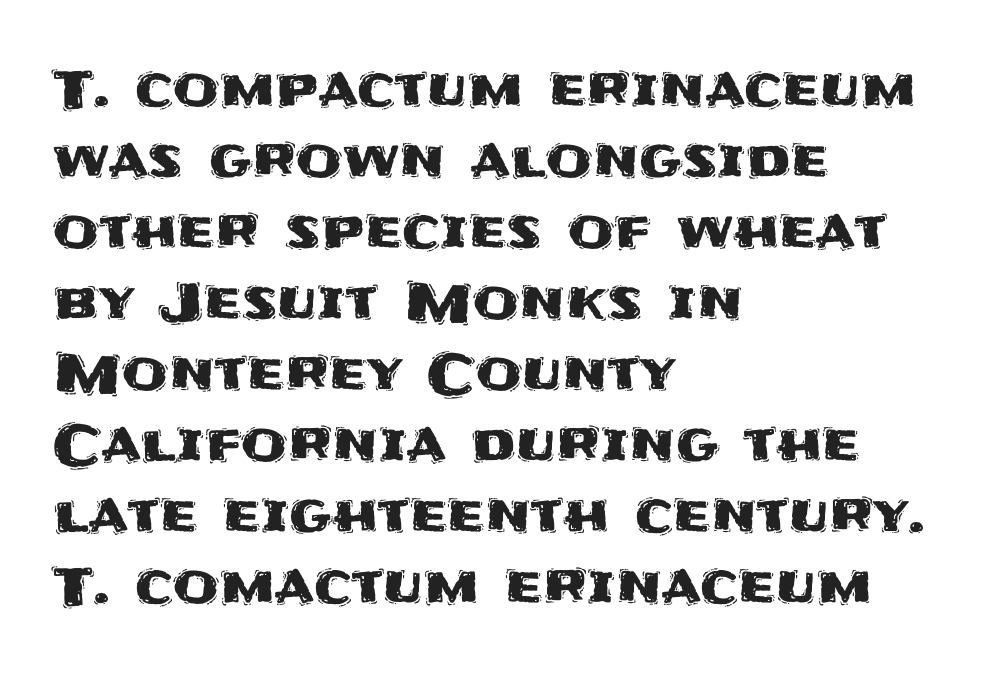
The image shows 53 px sans-serif type, upright; set left-aligned, normal line spacing (1.34x), normal letter spacing, not underlined; medium stroke contrast and a large x-height.
